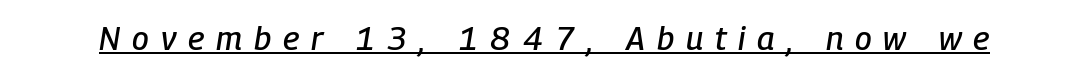
This sample has the flowing, uneven cadence of proportional lettering. When letters slant like this, we call the style italic. The rendered words wear a rule along their underside. Someone cranked the tracking dial way up on this one.
